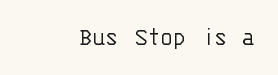
A typesetter would mark this as roman, not italic. Compared with typical body copy, the letter spacing here is the same. Nothing sits at the stroke ends, so this counts as sans-serif. The strip under each line holds only bare page.
